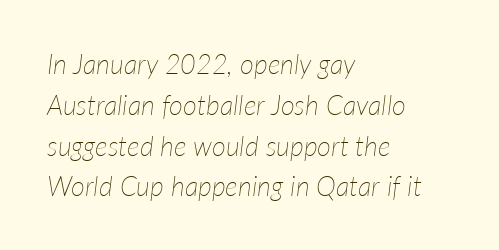
Notice how descenders clear the ascenders below comfortably — that's standard leading. Weight: not bold — regular or lighter. These lines are set flush left with a ragged right edge. The passage shown is not underscored anywhere. The axis of the letterforms is tilted away from vertical.
